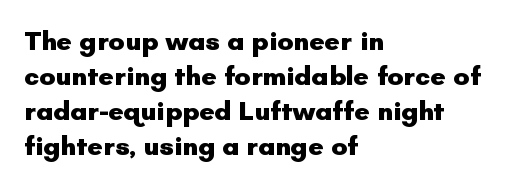
{"italic": "no", "bold": "yes", "underline": "no", "align": "left", "line_spacing": "normal", "line_spacing_ratio": 1.3, "letter_spacing": "normal", "letter_spacing_em": 0.0, "glyph_px": 27}
